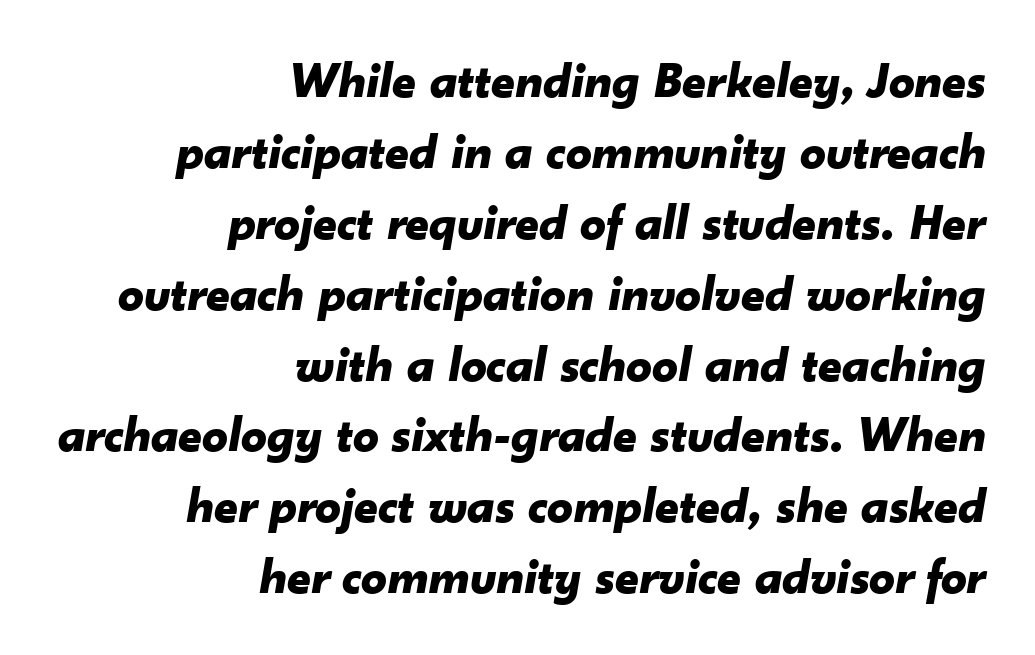
Q: Is the text bold? A: Yes.
Q: Is the text italic (slanted)? A: Yes, it leans right by about 10 degrees.
Q: Is the text underlined? A: No.
Q: How is the paragraph aligned? A: Right-aligned.
Q: Is the spacing between letters normal or unusually wide? A: Normal.
Q: Is the spacing between lines tight, normal or loose? A: Normal.
Q: Width (condensed, normal, or wide)? A: Normal.
Q: Stroke contrast? A: Low.
Q: x-height? A: Small.
Q: Monospaced? A: No.
